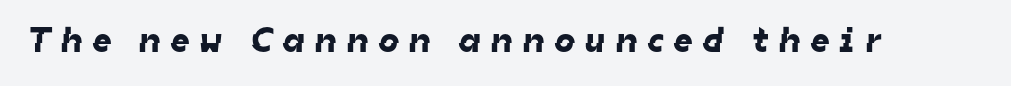
Q: Is the typeface a serif or a sans-serif typeface? A: Sans-serif.
Q: Is the text underlined? A: No.
Q: Is the spacing between letters normal or unusually wide? A: Unusually wide.
Q: Width (condensed, normal, or wide)? A: Normal.
Q: Stroke contrast? A: Low.
Q: x-height? A: Medium.
Q: Monospaced? A: No.
